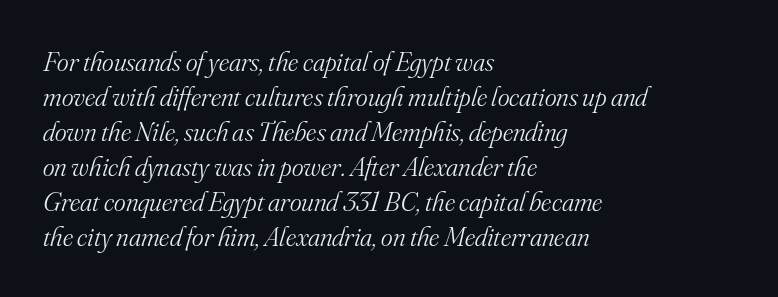
The image shows 28 px light serif type, italic (leaning right); set left-aligned, normal line spacing (1.25x), normal letter spacing, not underlined; medium stroke contrast and a small x-height.
